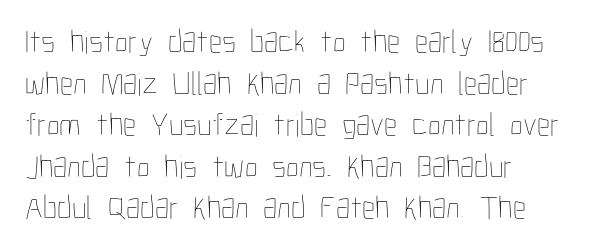
{"italic": "no", "bold": "no", "weight": "thin", "width": "condensed", "stroke_contrast": "low", "x_height": "medium", "monospaced": "no", "underline": "no", "align": "left", "line_spacing": "normal", "line_spacing_ratio": 1.26, "letter_spacing": "normal", "letter_spacing_em": 0.0, "glyph_px": 33}
